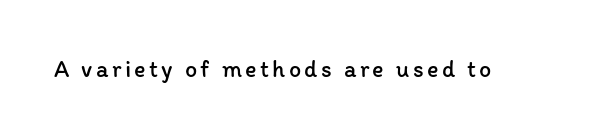
Q: Is the text bold? A: No.
Q: Is the text italic (slanted)? A: No, it is upright.
Q: Is the text underlined? A: No.
